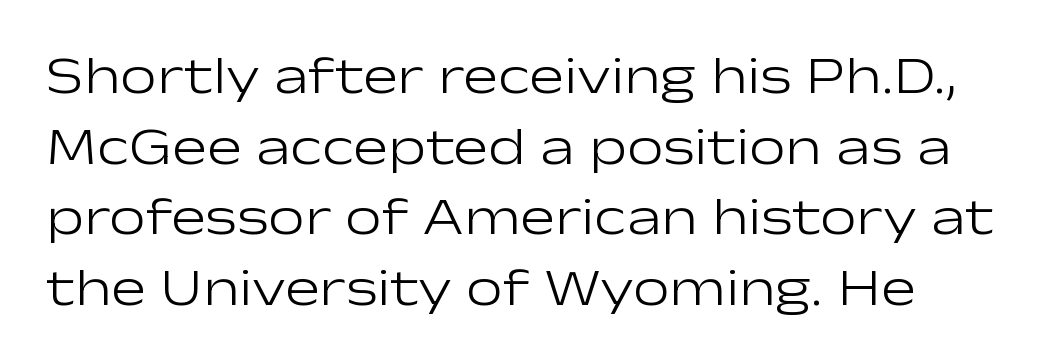
The rendering shows plain stroke endings on the letterforms — a sans-serif design. The cut favours lightness, reaching ordinary text weight at its darkest. The letters advance in unequal steps, a hallmark of proportional type. Quick note: not italic, upright. In terms of leading, this rendering sits right in the middle. A bare baseline throughout the passage.
